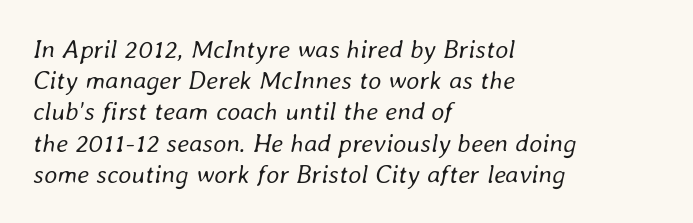
The image shows 26 px text type, italic (leaning right); set left-aligned, line spacing 1.2x, normal letter spacing, not underlined.
